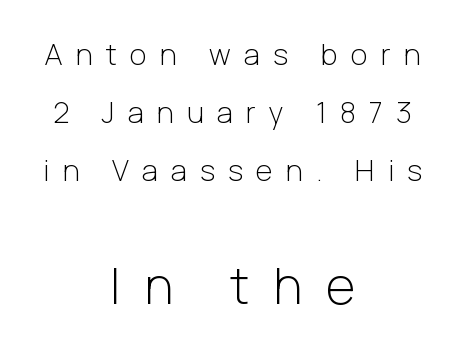
Q: Is the text bold? A: No.
Q: Is the text italic (slanted)? A: No, it is upright.
Q: Is the typeface a serif or a sans-serif typeface? A: Sans-serif.
Q: Is the text underlined? A: No.
Q: How is the paragraph aligned? A: Centered.
Q: Is the spacing between letters normal or unusually wide? A: Unusually wide.
Q: Is the spacing between lines tight, normal or loose? A: Loose.
Q: Which block of text is set in a larger size, the first (top) or the second (bottom)? A: The second (bottom) one.
Q: Width (condensed, normal, or wide)? A: Normal.
Q: Stroke contrast? A: Low.
Q: x-height? A: Medium.
Q: Monospaced? A: No.
